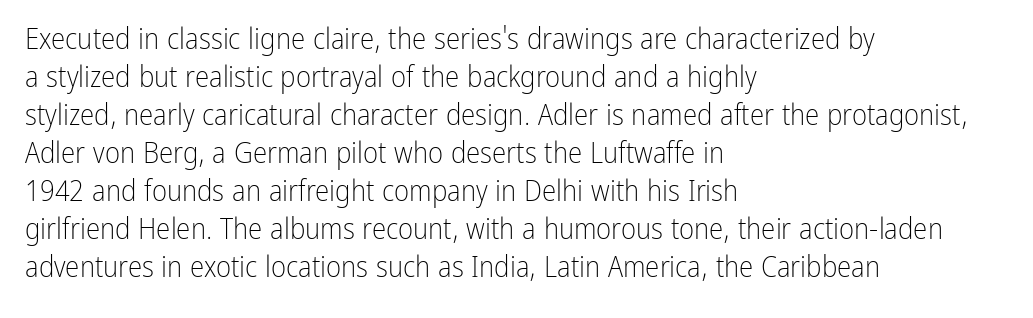
The letters advance in unequal steps, a hallmark of proportional type. Each word holds together tightly as a unit, with standard inter-letter gaps. What's the leading like? Ordinary, nothing unusual. Descenders hang freely into open space. The letters stand straight up with perfectly vertical stems. Stem width sits at or under what a default text font uses.
